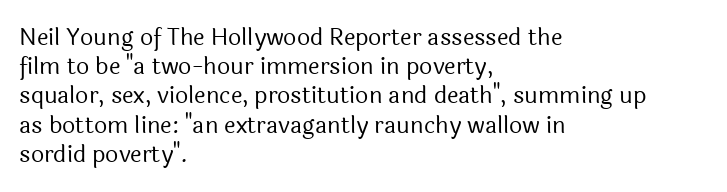
The image shows 23 px text type, upright; set left-aligned, normal line spacing (1.27x), normal letter spacing, not underlined.
